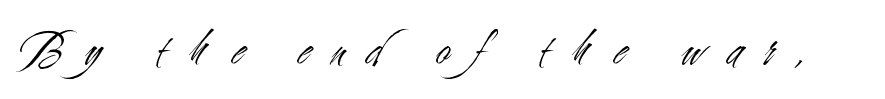
The face looks like a standard text weight, possibly lighter. Classification — sans serif. Varying glyph widths throughout — classic text-font behaviour.
